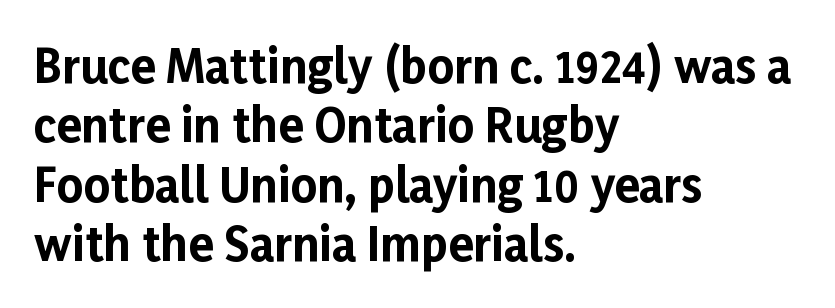
Q: Is the text bold? A: Yes.
Q: Is the text italic (slanted)? A: No, it is upright.
Q: Is the typeface a serif or a sans-serif typeface? A: Sans-serif.
Q: Is the text underlined? A: No.
Q: How is the paragraph aligned? A: Left-aligned.
Q: Is the spacing between letters normal or unusually wide? A: Normal.
Q: Is the spacing between lines tight, normal or loose? A: Normal.
Q: Width (condensed, normal, or wide)? A: Normal.
Q: Stroke contrast? A: Low.
Q: x-height? A: Medium.
Q: Monospaced? A: No.
